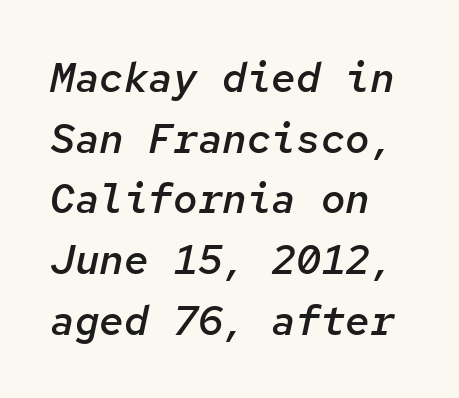
{"italic": "yes", "lean": "right", "slant_degrees": 12, "bold": "semi", "weight": "semibold", "width": "normal", "stroke_contrast": "low", "x_height": "medium", "monospaced": "yes", "underline": "no", "align": "left", "line_spacing": "normal", "line_spacing_ratio": 1.48, "letter_spacing": "normal", "letter_spacing_em": 0.0, "glyph_px": 41}
